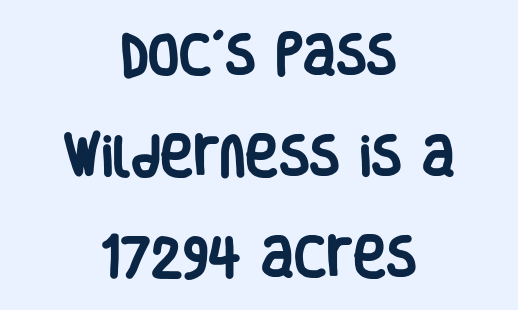
{"serif": "no", "italic": "no", "bold": "yes", "weight": "heavy", "width": "condensed", "stroke_contrast": "low", "x_height": "large", "monospaced": "no", "underline": "no", "align": "center", "line_spacing": "loose", "line_spacing_ratio": 2.25, "letter_spacing": "normal", "letter_spacing_em": 0.0, "glyph_px": 45}
